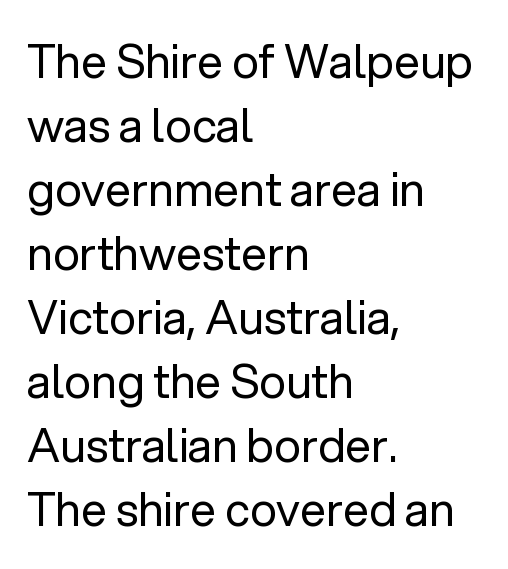
These lines are set flush left with a ragged right edge. No extra tracking has been applied to these lines. Does the type have serifs? No, each stem ends abruptly. Summary of weight: not heavy and not bold.
